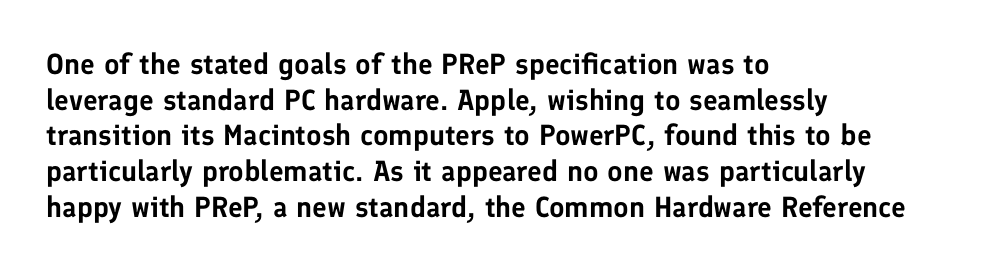
{"serif": "no", "italic": "no", "width": "normal", "stroke_contrast": "low", "x_height": "medium", "monospaced": "no", "underline": "no", "align": "left", "line_spacing_ratio": 1.23, "letter_spacing": "normal", "letter_spacing_em": 0.0, "glyph_px": 29}
